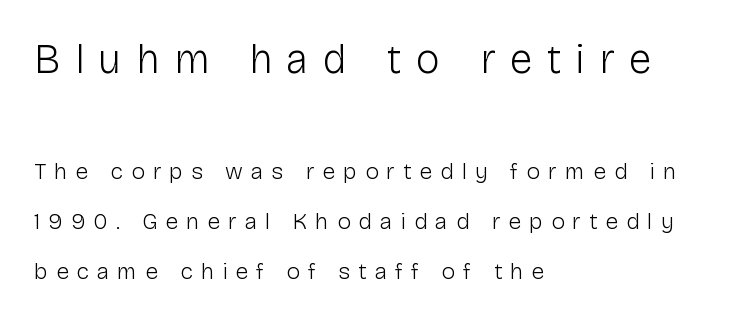
{"serif": "no", "italic": "no", "bold": "no", "weight": "light", "width": "normal", "stroke_contrast": "low", "x_height": "medium", "monospaced": "no", "underline": "no", "align": "left", "line_spacing": "loose", "line_spacing_ratio": 2.19, "letter_spacing": "wide", "letter_spacing_em": 0.35, "larger_block": "first", "size_ratio": 1.78, "glyph_px": 41}
